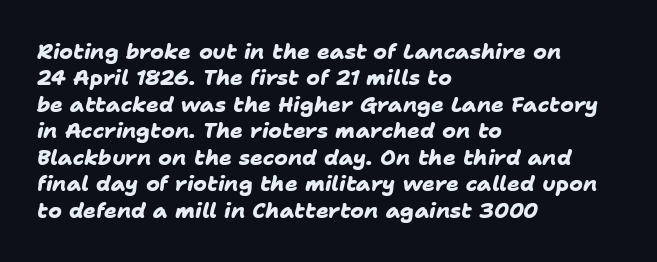
Q: Is the text bold? A: Yes.
Q: Is the text underlined? A: No.
Q: How is the paragraph aligned? A: Left-aligned.
Q: Is the spacing between letters normal or unusually wide? A: Normal.
Q: Is the spacing between lines tight, normal or loose? A: Normal.
